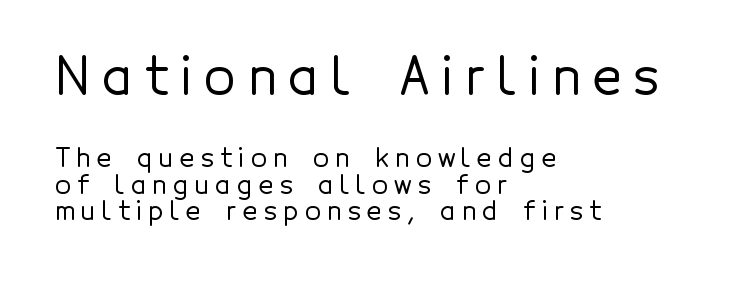
The image shows 51 px sans-serif type, upright; set left-aligned, tight line spacing (1.01x), unusually wide letter spacing (+0.24 em), not underlined; the first (top) block is 1.96x larger; a medium x-height.
